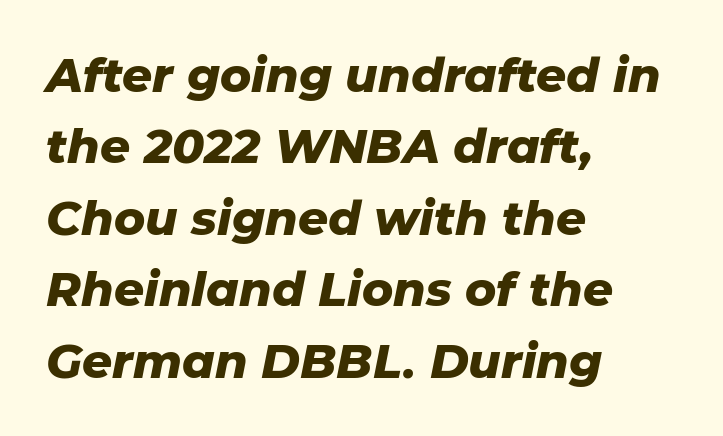
Is this a fixed-width face? No — the glyphs have proportional, varying widths. The rendering anchors every line to the left-hand side. Clear beneath every line of the passage. Tall strokes in this sample are angled rather than plumb.
